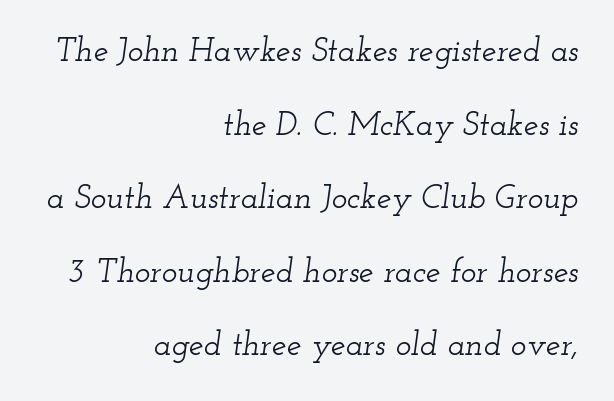
Q: Is the text italic (slanted)? A: Yes, it leans right by about 12 degrees.
Q: Is the typeface a serif or a sans-serif typeface? A: Serif.
Q: Is the text underlined? A: No.
Q: How is the paragraph aligned? A: Right-aligned.
Q: Is the spacing between letters normal or unusually wide? A: Normal.
Q: Is the spacing between lines tight, normal or loose? A: Loose.
Q: Width (condensed, normal, or wide)? A: Wide.
Q: Stroke contrast? A: Low.
Q: x-height? A: Small.
Q: Monospaced? A: No.
